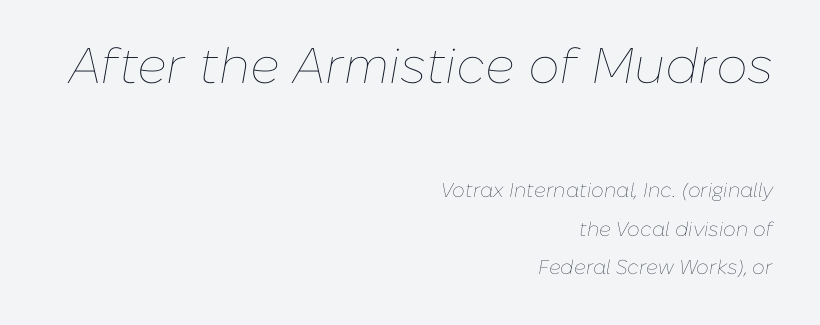
The image shows 50 px thin type, italic (leaning right); set right-aligned, loose line spacing (1.91x), normal letter spacing, not underlined; the first (top) block is 2.5x larger; low stroke contrast and a medium x-height.
